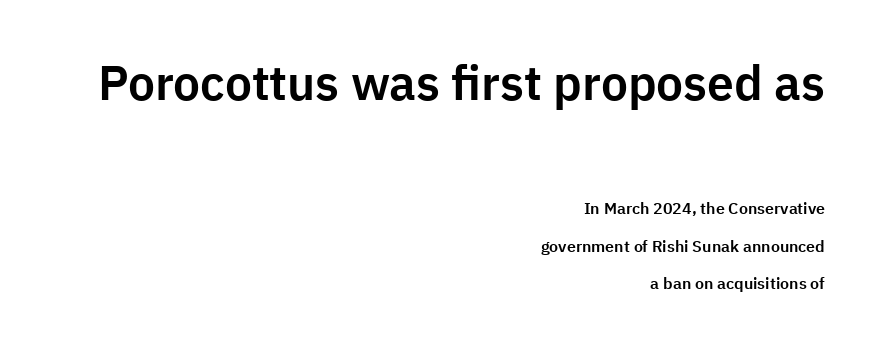
The image shows 48 px sans-serif type, upright; set right-aligned, loose line spacing (2.33x), normal letter spacing, not underlined; the first (top) block is 3.0x larger; low stroke contrast and a medium x-height.
